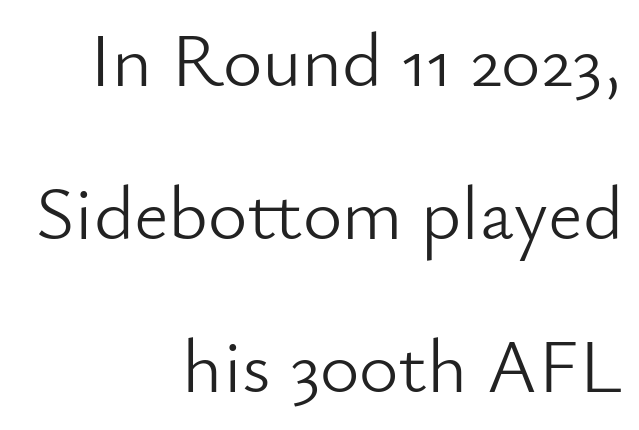
Varying glyph widths throughout — classic text-font behaviour. Summary of weight: not heavy and not bold. A typesetter would call this zero additional tracking. Each letter's strokes conclude bluntly, with no projecting serifs. Honestly, there is no underline to notice here at all.
